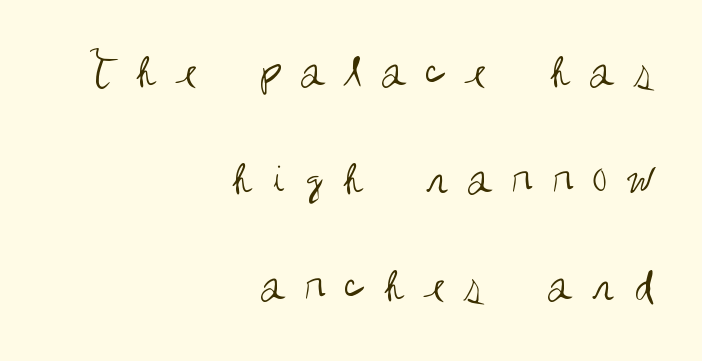
Weight: regular or lighter. Has an underline been added? It has not. Casual observation: everything's shoved over to the right.
